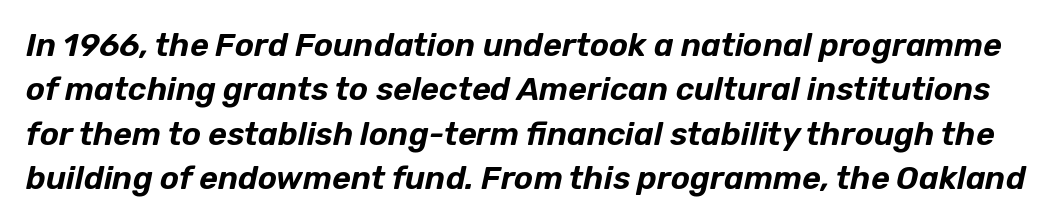
The image shows 32 px text type, italic (leaning right); set normal line spacing (1.39x), normal letter spacing, not underlined; low stroke contrast and a medium x-height.
